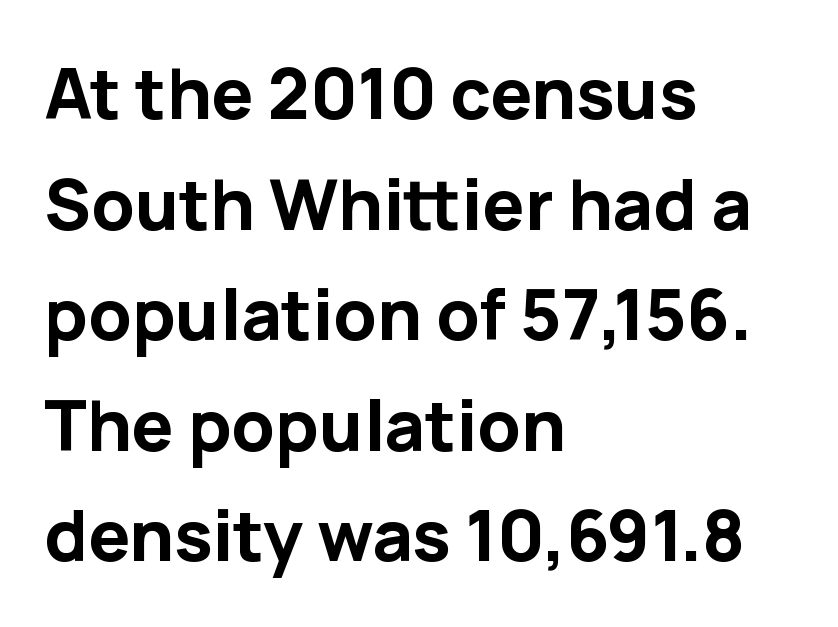
Between one letter and the next there's only the usual sliver of space. Lines of text with bare space underneath. Horizontal alignment here is leftward, the default for most running prose. The typography opts for an upright posture over an oblique one. Compared with typical paragraphs, the rows here are spaced about the same.
